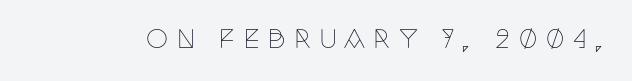
The image shows 25 px text type, upright; set unusually wide letter spacing (+0.32 em), not underlined.
